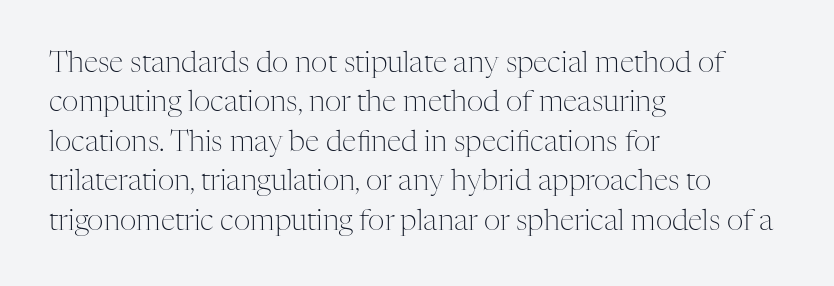
The rendering uses natural spacing where letterforms have individual widths. This rendering leaves character spacing at its baseline value. Counters stay open thanks to moderate or lighter strokes. Each row of text sits above clean, open space.
